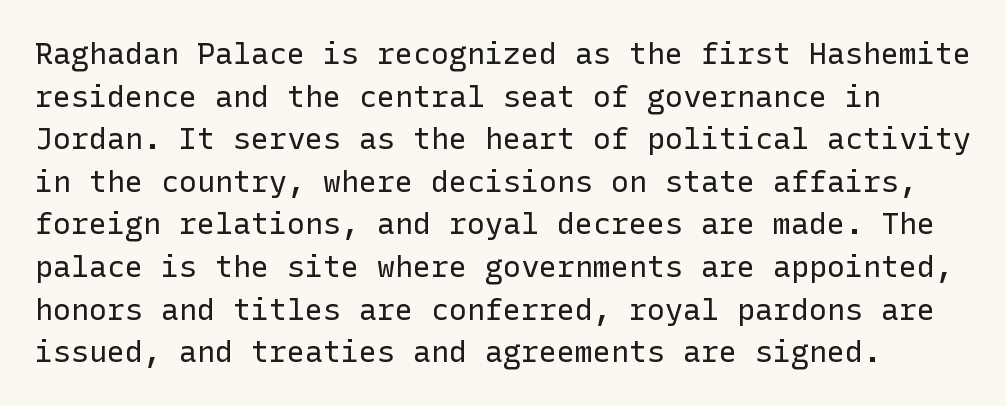
The weight would be labelled regular, book, light, or lighter still. This sample uses a sans-serif face. A typesetter would call this leading conventional body-copy spacing. Tracking here is standard; glyphs follow each other at the usual distance. Rendered with straight, roman letterforms. Bare-footed words on every line.
